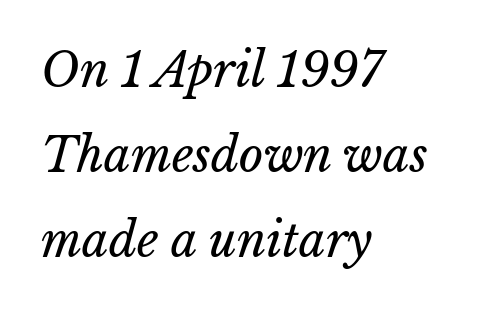
The image shows 47 px regular-weight type; set left-aligned, line spacing 1.81x, normal letter spacing, not underlined; low stroke contrast and a medium x-height.
